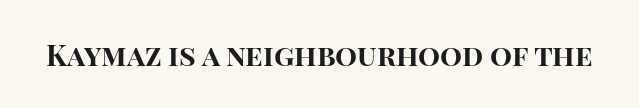
{"serif": "no", "italic": "no", "bold": "yes", "weight": "bold", "width": "normal", "stroke_contrast": "high", "x_height": "large", "monospaced": "no", "underline": "no", "letter_spacing": "normal", "letter_spacing_em": 0.0, "glyph_px": 29}
